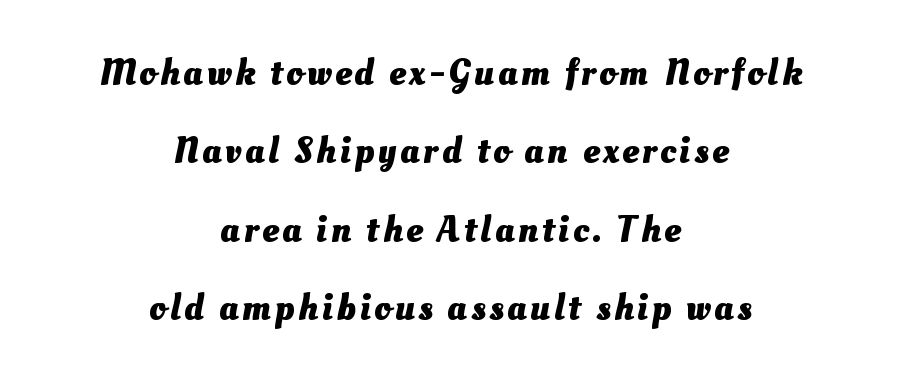
The image shows 37 px heavy type; set centered, loose line spacing (2.12x), not underlined; medium stroke contrast and a small x-height.
